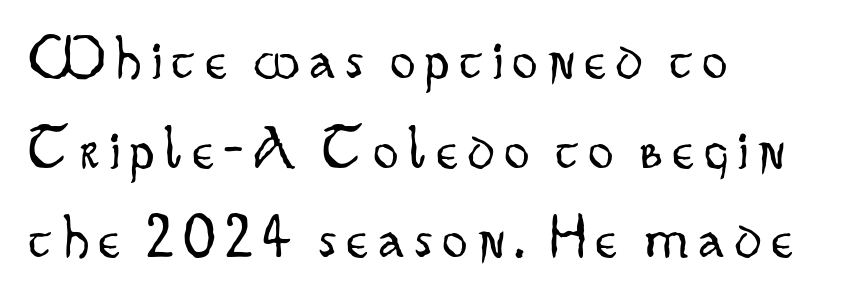
The image shows 61 px light, condensed sans-serif type, upright; set left-aligned, normal line spacing (1.47x), not underlined; low stroke contrast and a small x-height.
